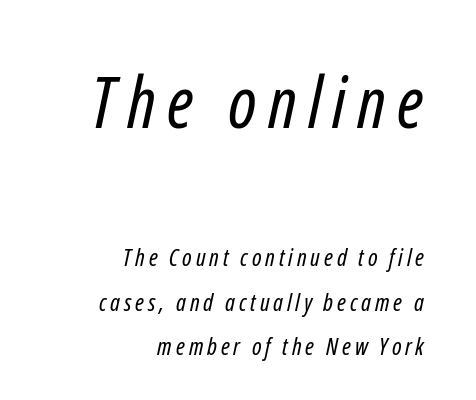
Q: Is the text bold? A: No.
Q: Is the typeface a serif or a sans-serif typeface? A: Sans-serif.
Q: Is the text underlined? A: No.
Q: How is the paragraph aligned? A: Right-aligned.
Q: Which block of text is set in a larger size, the first (top) or the second (bottom)? A: The first (top) one.
Q: Width (condensed, normal, or wide)? A: Condensed.
Q: Stroke contrast? A: Low.
Q: x-height? A: Medium.
Q: Monospaced? A: No.
